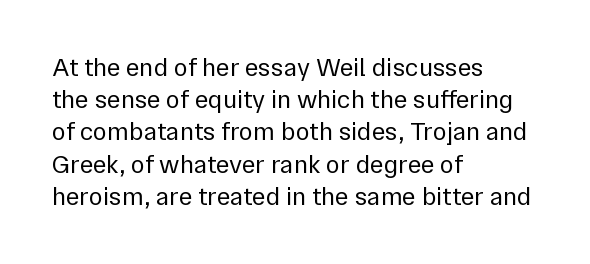
{"italic": "no", "bold": "no", "underline": "no", "align": "left", "line_spacing_ratio": 1.24, "letter_spacing": "normal", "letter_spacing_em": 0.0, "glyph_px": 26}
